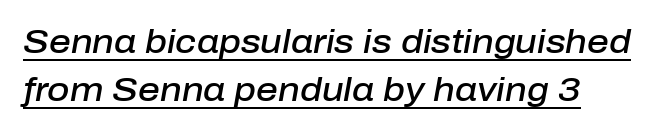
{"italic": "yes", "lean": "right", "slant_degrees": 10, "bold": "semi", "weight": "semibold", "width": "normal", "stroke_contrast": "low", "x_height": "medium", "monospaced": "no", "underline": "yes", "align": "left", "line_spacing": "normal", "line_spacing_ratio": 1.41, "letter_spacing": "normal", "letter_spacing_em": 0.0, "glyph_px": 34}
